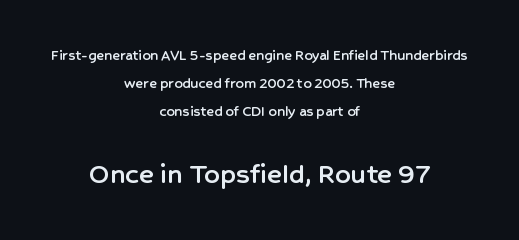
These lines are centered, leaving both edges ragged. The face used here is proportionally spaced, like ordinary book or web type. The typography opts for an upright posture over an oblique one. The zone under the glyphs is completely vacant.
